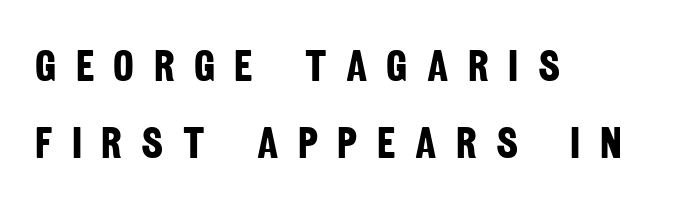
{"serif": "no", "bold": "yes", "weight": "bold", "width": "condensed", "stroke_contrast": "low", "x_height": "large", "monospaced": "no", "underline": "no", "align": "left", "line_spacing_ratio": 1.75, "letter_spacing": "wide", "letter_spacing_em": 0.44, "glyph_px": 44}
